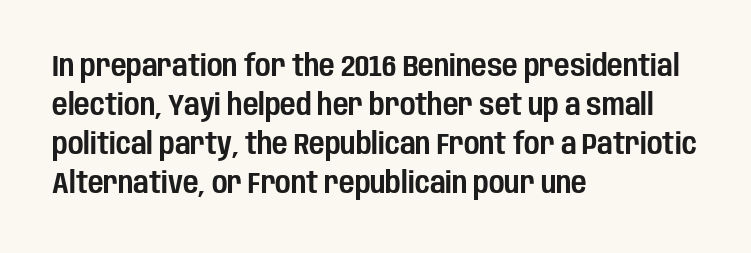
It's the straight-up-and-down kind of type. Is this a fixed-width face? No — the glyphs have proportional, varying widths. A clean baseline with only descenders dipping below it. Classification — sans serif.
